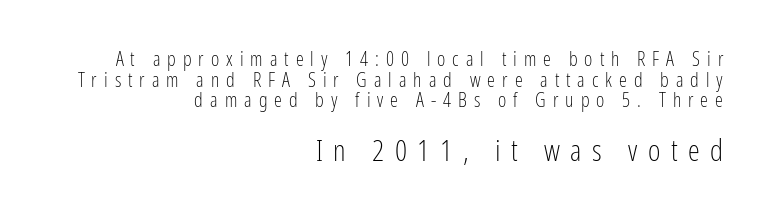
Q: Is the text bold? A: No.
Q: Is the text italic (slanted)? A: No, it is upright.
Q: Is the typeface a serif or a sans-serif typeface? A: Sans-serif.
Q: Is the text underlined? A: No.
Q: How is the paragraph aligned? A: Right-aligned.
Q: Is the spacing between letters normal or unusually wide? A: Unusually wide.
Q: Is the spacing between lines tight, normal or loose? A: Tight.
Q: Which block of text is set in a larger size, the first (top) or the second (bottom)? A: The second (bottom) one.
Q: Width (condensed, normal, or wide)? A: Condensed.
Q: Stroke contrast? A: Low.
Q: x-height? A: Medium.
Q: Monospaced? A: No.
